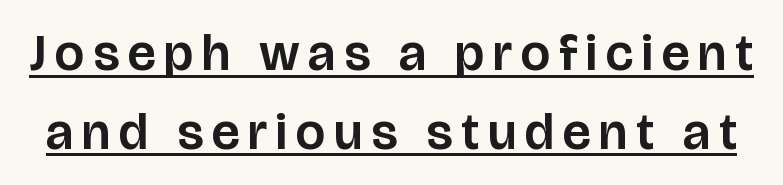
The image shows 52 px sans-serif type, upright; set normal line spacing (1.51x), underlined; low stroke contrast and a large x-height.
